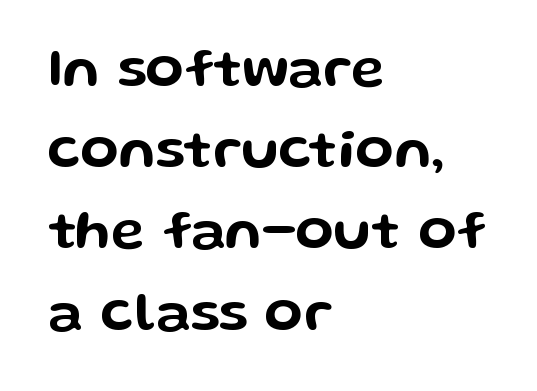
The image shows 56 px wide sans-serif type, upright; set left-aligned, normal line spacing (1.45x), normal letter spacing, not underlined; low stroke contrast and a medium x-height.
